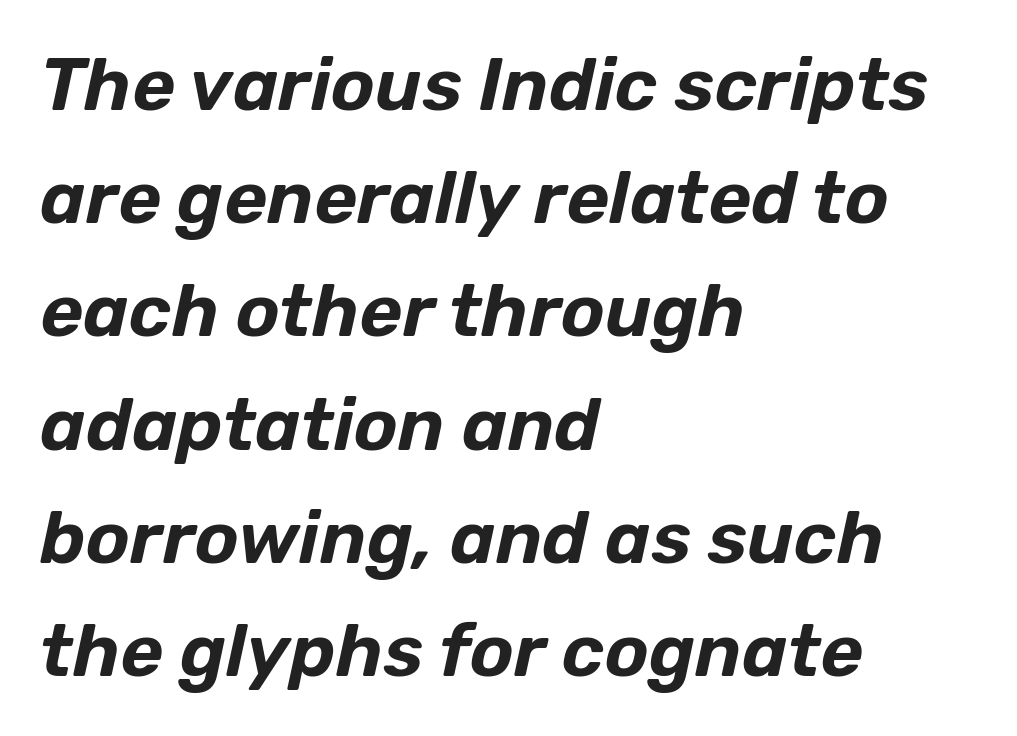
The image shows 74 px text type, italic (leaning right); set left-aligned, normal line spacing (1.53x), normal letter spacing, not underlined; low stroke contrast and a medium x-height.
